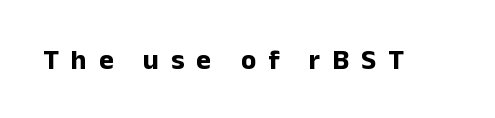
The image shows 28 px bold sans-serif type, upright; set unusually wide letter spacing (+0.43 em), not underlined; low stroke contrast and a medium x-height.
